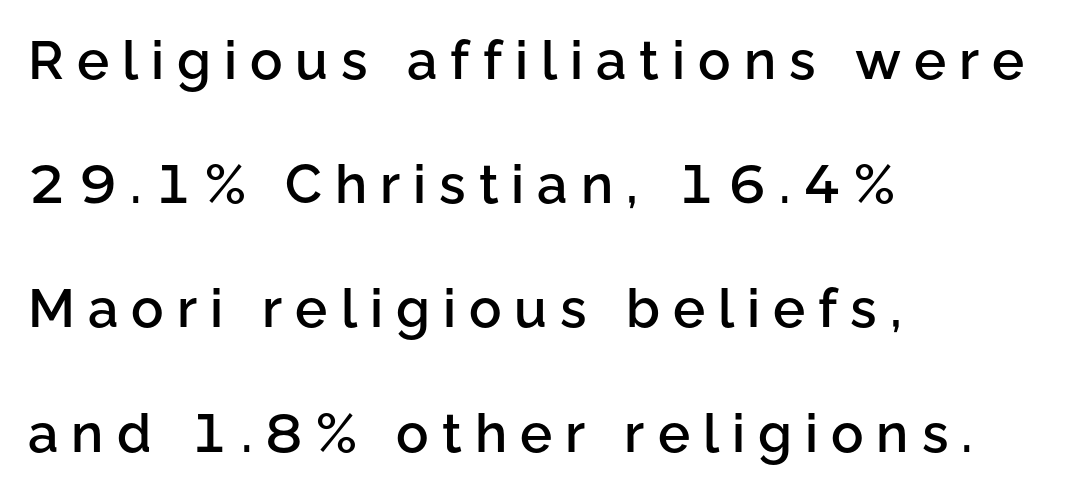
Q: Is the text bold? A: Semi-bold.
Q: Is the text italic (slanted)? A: No, it is upright.
Q: Is the typeface a serif or a sans-serif typeface? A: Sans-serif.
Q: Is the text underlined? A: No.
Q: How is the paragraph aligned? A: Left-aligned.
Q: Is the spacing between letters normal or unusually wide? A: Unusually wide.
Q: Is the spacing between lines tight, normal or loose? A: Loose.
Q: Width (condensed, normal, or wide)? A: Normal.
Q: Stroke contrast? A: Low.
Q: x-height? A: Medium.
Q: Monospaced? A: No.
